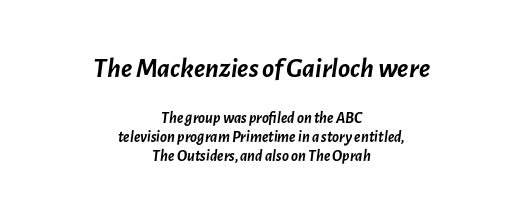
The image shows 28 px semibold type, italic (leaning right); set centered, line spacing 1.19x, normal letter spacing, not underlined; the first (top) block is 1.75x larger; low stroke contrast and a medium x-height.
